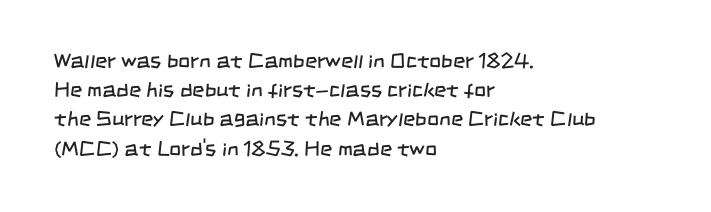
{"bold": "no", "underline": "no", "align": "left", "line_spacing": "normal", "line_spacing_ratio": 1.39, "letter_spacing": "normal", "letter_spacing_em": 0.0, "glyph_px": 21}
